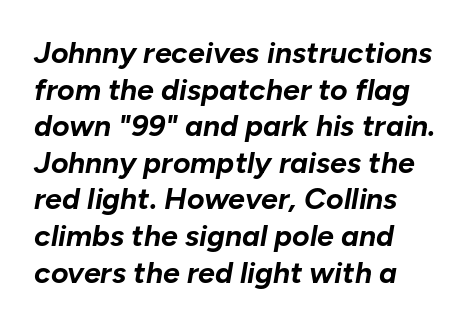
The image shows 30 px bold type, italic (leaning right); set left-aligned, line spacing 1.22x, normal letter spacing, not underlined; low stroke contrast and a medium x-height.
